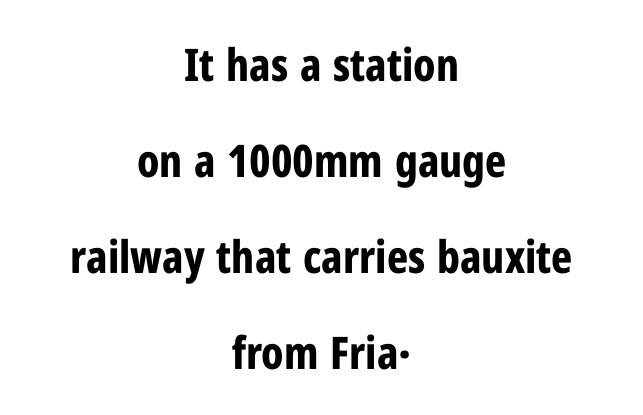
Q: Is the text bold? A: Yes.
Q: Is the text italic (slanted)? A: No, it is upright.
Q: Is the typeface a serif or a sans-serif typeface? A: Sans-serif.
Q: Is the text underlined? A: No.
Q: How is the paragraph aligned? A: Centered.
Q: Is the spacing between letters normal or unusually wide? A: Normal.
Q: Is the spacing between lines tight, normal or loose? A: Loose.
Q: Width (condensed, normal, or wide)? A: Condensed.
Q: Stroke contrast? A: Low.
Q: x-height? A: Medium.
Q: Monospaced? A: No.
